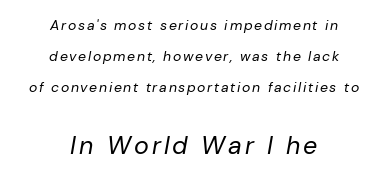
The image shows 25 px text type, italic (leaning right); set centered, loose line spacing (2.22x), not underlined; the second (bottom) block is 1.79x larger.
